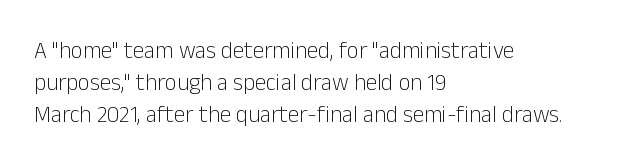
Q: Is the text bold? A: No.
Q: Is the text italic (slanted)? A: No, it is upright.
Q: Is the text underlined? A: No.
Q: How is the paragraph aligned? A: Left-aligned.
Q: Is the spacing between letters normal or unusually wide? A: Normal.
Q: Is the spacing between lines tight, normal or loose? A: Normal.
